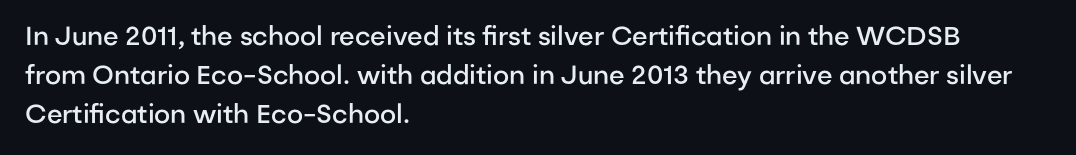
Each row of text sits above clean, open space. The letters stand straight up with perfectly vertical stems. Each word holds together tightly as a unit, with standard inter-letter gaps. A normal amount of white space separates one row of letters from the next. Does the weight exceed regular? Yes, but only to semibold. The paragraph shown leans on its left margin.
